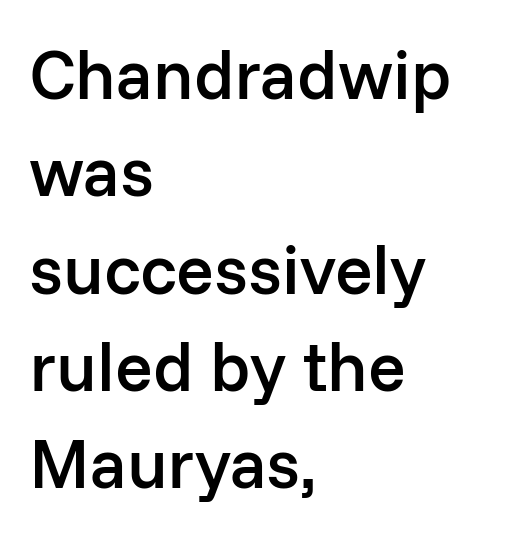
{"serif": "no", "italic": "no", "bold": "semi", "weight": "semibold", "width": "normal", "stroke_contrast": "low", "x_height": "medium", "monospaced": "no", "underline": "no", "align": "left", "line_spacing": "normal", "line_spacing_ratio": 1.39, "letter_spacing": "normal", "letter_spacing_em": 0.0, "glyph_px": 70}
